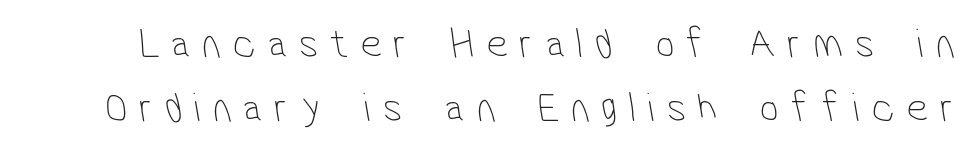
The image shows 42 px thin, condensed sans-serif type; set normal line spacing (1.52x), unusually wide letter spacing (+0.29 em), not underlined; low stroke contrast and a medium x-height.
